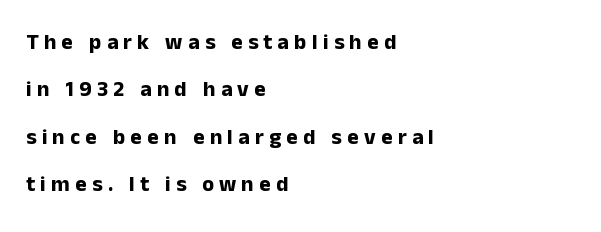
You could only call the tracking loose — the letters float apart. Interline gaps are noticeably wide in this sample. These lines carry a lot of weight — the face is fully bold. The glyphs are unaccompanied by any horizontal stroke below them. These lines were composed using upright roman letters.
